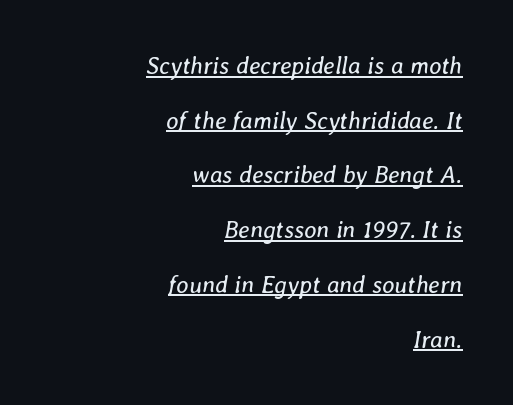
{"italic": "yes", "lean": "right", "slant_degrees": 8, "bold": "no", "underline": "yes", "align": "right", "line_spacing": "loose", "line_spacing_ratio": 2.28, "letter_spacing": "normal", "letter_spacing_em": 0.0, "glyph_px": 24}
